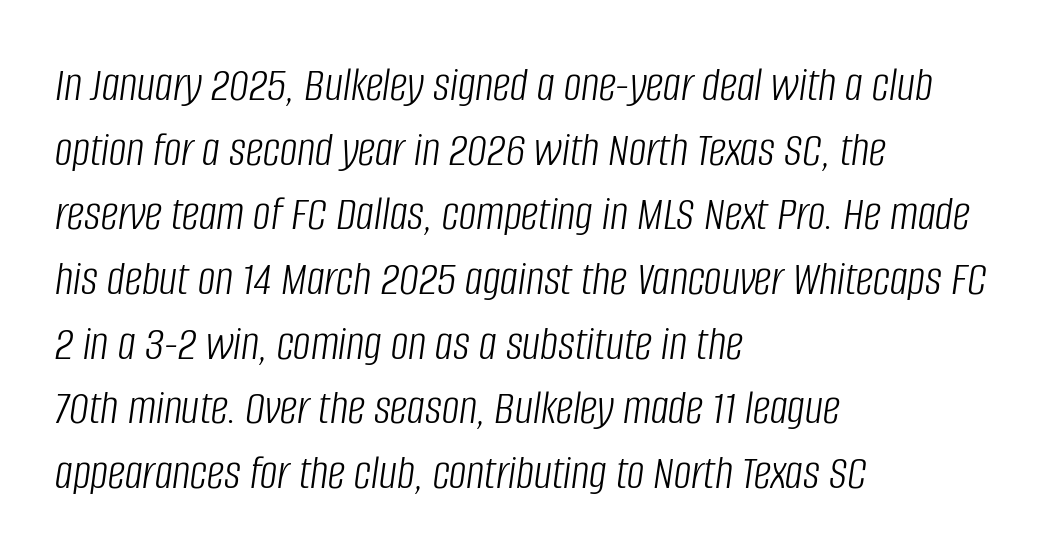
The image shows 49 px light, condensed type, italic (leaning right); set left-aligned, normal line spacing (1.32x), normal letter spacing, not underlined; low stroke contrast and a large x-height.
